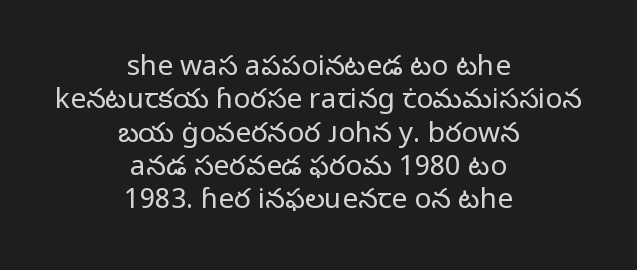
The image shows 28 px regular-weight sans-serif type, upright; set centered, line spacing 1.19x, normal letter spacing, not underlined; low stroke contrast and a medium x-height.
